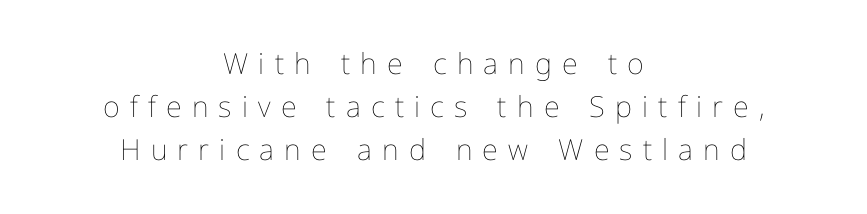
Q: Is the text bold? A: No.
Q: Is the text italic (slanted)? A: No, it is upright.
Q: Is the text underlined? A: No.
Q: How is the paragraph aligned? A: Centered.
Q: Is the spacing between letters normal or unusually wide? A: Unusually wide.
Q: Is the spacing between lines tight, normal or loose? A: Normal.
Q: Width (condensed, normal, or wide)? A: Normal.
Q: Stroke contrast? A: Low.
Q: x-height? A: Medium.
Q: Monospaced? A: No.
